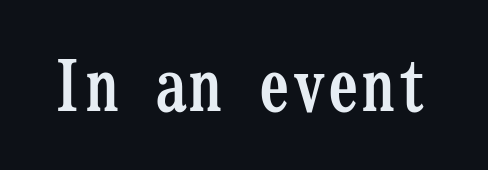
When letters stand straight like this, we call the style roman or upright. The area under the type is left untouched. A typesetter would call this monospace, since all characters share one set width. Serif or sans? Serif — the stroke terminals have little feet.
